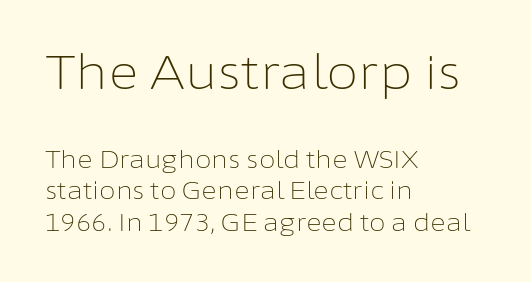
Q: Is the text bold? A: No.
Q: Is the text italic (slanted)? A: No, it is upright.
Q: Is the typeface a serif or a sans-serif typeface? A: Sans-serif.
Q: Is the text underlined? A: No.
Q: How is the paragraph aligned? A: Left-aligned.
Q: Is the spacing between letters normal or unusually wide? A: Normal.
Q: Is the spacing between lines tight, normal or loose? A: Normal.
Q: Which block of text is set in a larger size, the first (top) or the second (bottom)? A: The first (top) one.
Q: Width (condensed, normal, or wide)? A: Normal.
Q: Stroke contrast? A: Low.
Q: x-height? A: Medium.
Q: Monospaced? A: No.
